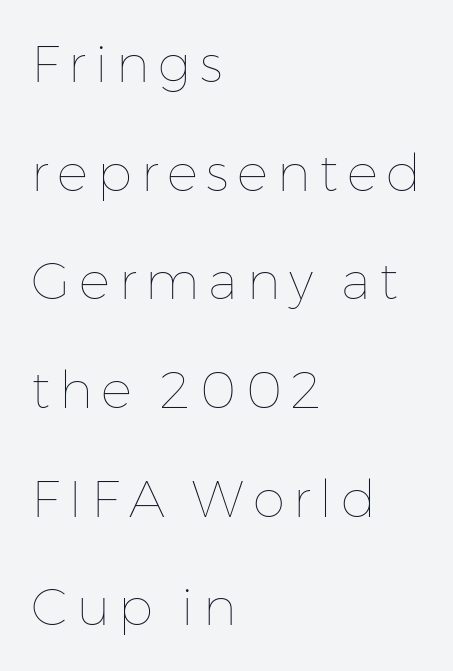
Q: Is the text bold? A: No.
Q: Is the text italic (slanted)? A: No, it is upright.
Q: Is the text underlined? A: No.
Q: How is the paragraph aligned? A: Left-aligned.
Q: Is the spacing between lines tight, normal or loose? A: Loose.
Q: Width (condensed, normal, or wide)? A: Normal.
Q: Stroke contrast? A: Low.
Q: x-height? A: Medium.
Q: Monospaced? A: No.
